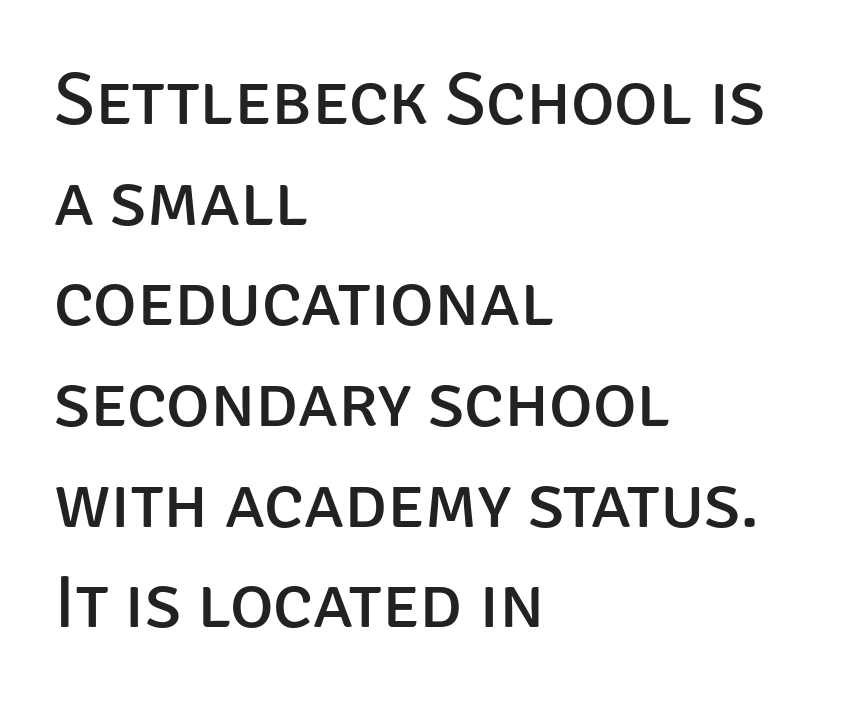
Q: Is the text bold? A: No.
Q: Is the text italic (slanted)? A: No, it is upright.
Q: Is the typeface a serif or a sans-serif typeface? A: Sans-serif.
Q: Is the text underlined? A: No.
Q: How is the paragraph aligned? A: Left-aligned.
Q: Is the spacing between letters normal or unusually wide? A: Normal.
Q: Is the spacing between lines tight, normal or loose? A: Normal.
Q: Width (condensed, normal, or wide)? A: Normal.
Q: Stroke contrast? A: Low.
Q: x-height? A: Large.
Q: Monospaced? A: No.
